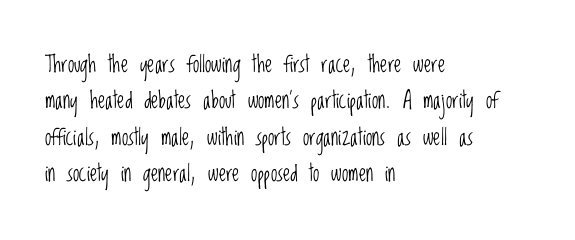
The image shows 23 px text type, upright; set left-aligned, normal line spacing (1.58x), normal letter spacing, not underlined.
